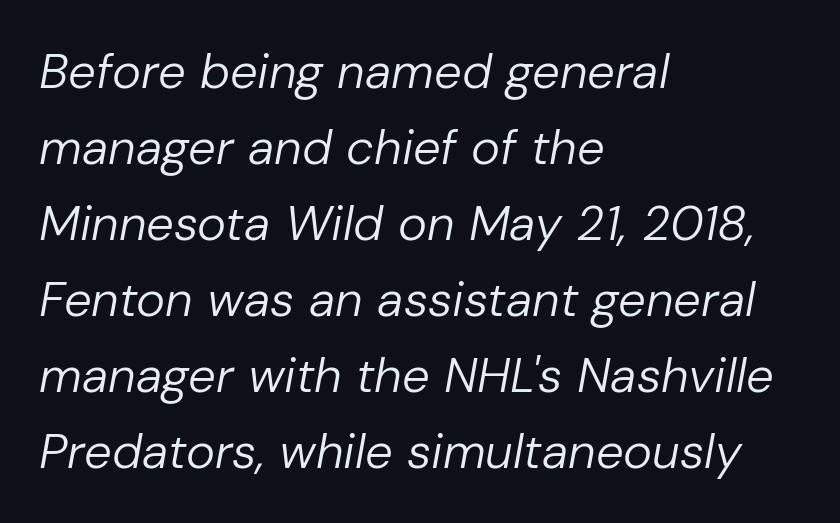
The image shows 49 px regular-weight type, italic (leaning right); set left-aligned, normal line spacing (1.55x), normal letter spacing, not underlined; low stroke contrast and a medium x-height.
